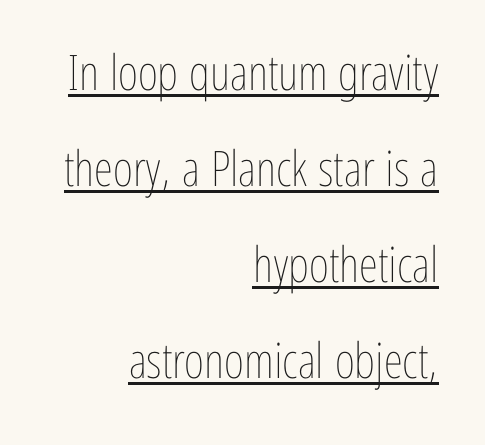
{"italic": "no", "bold": "no", "weight": "thin", "width": "condensed", "stroke_contrast": "low", "x_height": "medium", "monospaced": "no", "underline": "yes", "align": "right", "line_spacing": "loose", "line_spacing_ratio": 1.96, "letter_spacing": "normal", "letter_spacing_em": 0.0, "glyph_px": 49}
